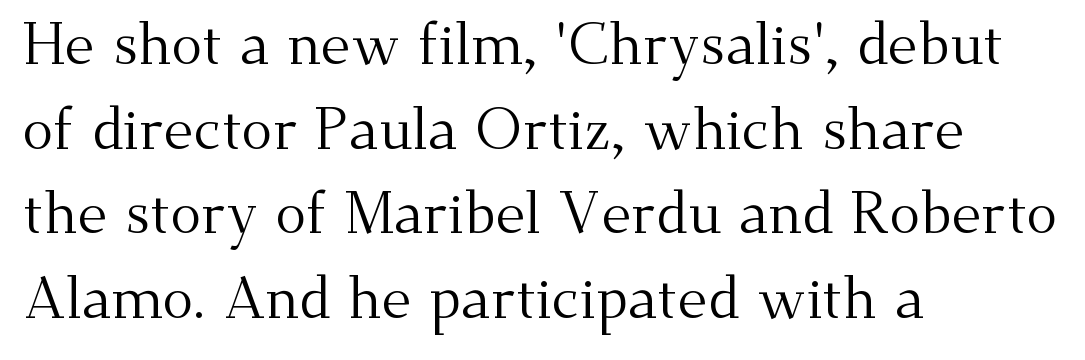
{"serif": "yes", "italic": "no", "bold": "no", "weight": "regular", "width": "normal", "stroke_contrast": "medium", "x_height": "small", "monospaced": "no", "underline": "no", "align": "left", "line_spacing": "normal", "line_spacing_ratio": 1.46, "letter_spacing": "normal", "letter_spacing_em": 0.0, "glyph_px": 58}
